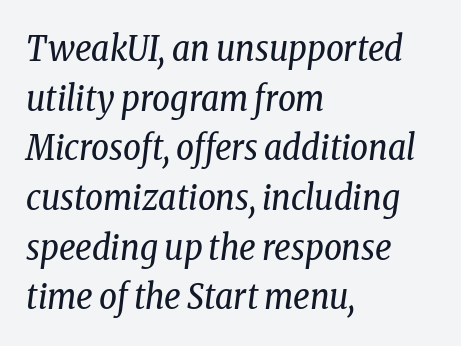
{"serif": "yes", "italic": "yes", "lean": "right", "slant_degrees": 8, "bold": "no", "weight": "regular", "width": "condensed", "stroke_contrast": "low", "x_height": "medium", "monospaced": "no", "underline": "no", "align": "left", "line_spacing": "normal", "line_spacing_ratio": 1.42, "letter_spacing": "normal", "letter_spacing_em": 0.0, "glyph_px": 35}
